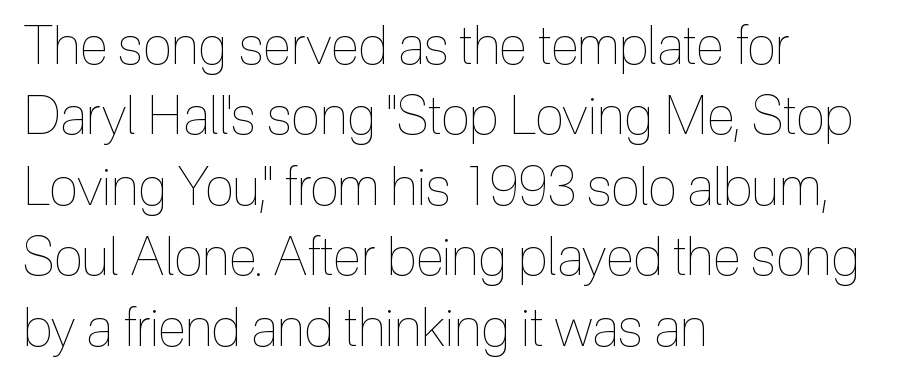
Q: Is the text bold? A: No.
Q: Is the text italic (slanted)? A: No, it is upright.
Q: Is the text underlined? A: No.
Q: How is the paragraph aligned? A: Left-aligned.
Q: Is the spacing between letters normal or unusually wide? A: Normal.
Q: Is the spacing between lines tight, normal or loose? A: Normal.
Q: Width (condensed, normal, or wide)? A: Condensed.
Q: x-height? A: Medium.
Q: Monospaced? A: No.
